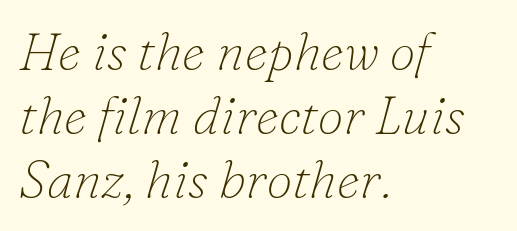
{"serif": "yes", "italic": "yes", "lean": "right", "slant_degrees": 16, "bold": "no", "weight": "thin", "width": "normal", "stroke_contrast": "low", "x_height": "small", "monospaced": "no", "underline": "no", "align": "left", "line_spacing_ratio": 1.23, "letter_spacing": "normal", "letter_spacing_em": 0.0, "glyph_px": 52}
